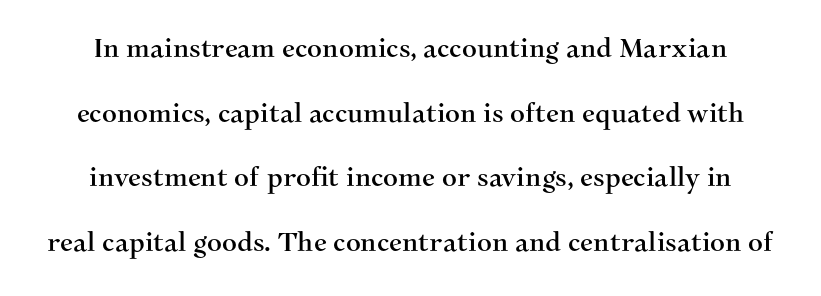
The image shows 26 px text type, upright; set loose line spacing (2.49x), normal letter spacing, not underlined.
